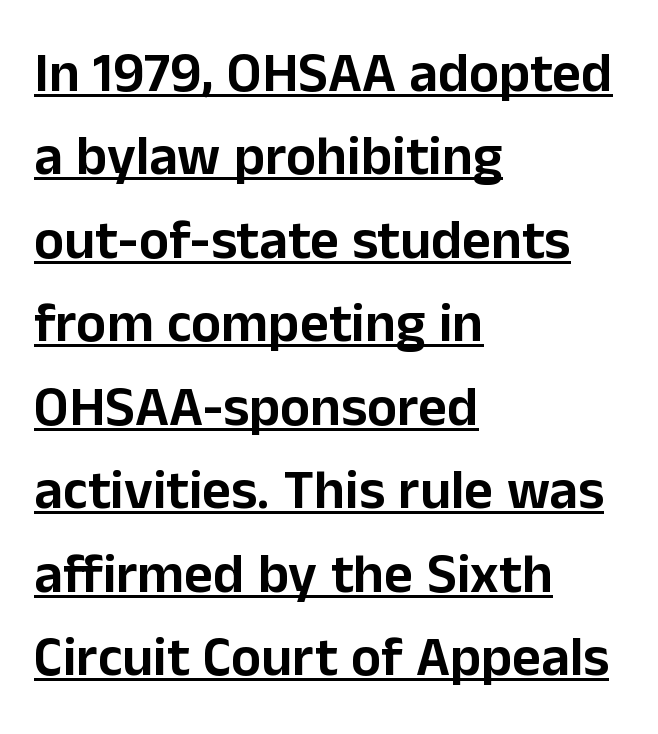
A rule runs beneath these lines of type. Which margin do the lines hug? The left one — the right edge is uneven. Posture: upright roman. The passage shown is typed in a proportional face where columns would drift.
